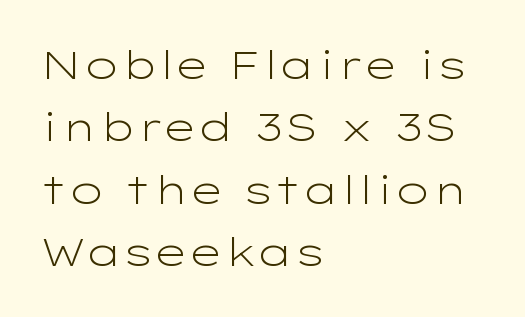
The image shows 39 px light, wide sans-serif type, upright; set left-aligned, normal line spacing (1.6x), normal letter spacing, not underlined; low stroke contrast and a medium x-height.
